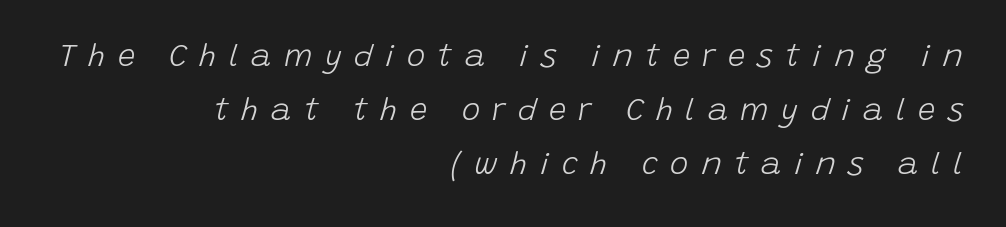
Q: Is the text bold? A: No.
Q: Is the text italic (slanted)? A: Yes, it leans right by about 15 degrees.
Q: Is the text underlined? A: No.
Q: How is the paragraph aligned? A: Right-aligned.
Q: Is the spacing between letters normal or unusually wide? A: Unusually wide.
Q: Width (condensed, normal, or wide)? A: Normal.
Q: Stroke contrast? A: Low.
Q: x-height? A: Large.
Q: Monospaced? A: No.
